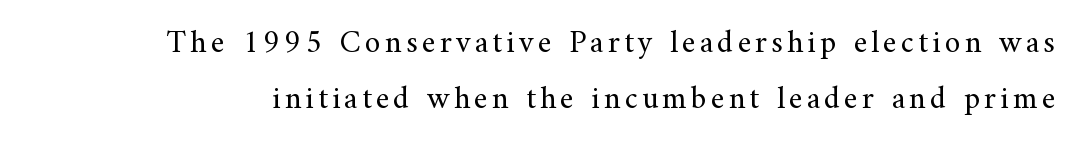
Q: Is the text bold? A: No.
Q: Is the text italic (slanted)? A: No, it is upright.
Q: Is the typeface a serif or a sans-serif typeface? A: Serif.
Q: Is the text underlined? A: No.
Q: Width (condensed, normal, or wide)? A: Normal.
Q: Stroke contrast? A: Medium.
Q: x-height? A: Small.
Q: Monospaced? A: No.
